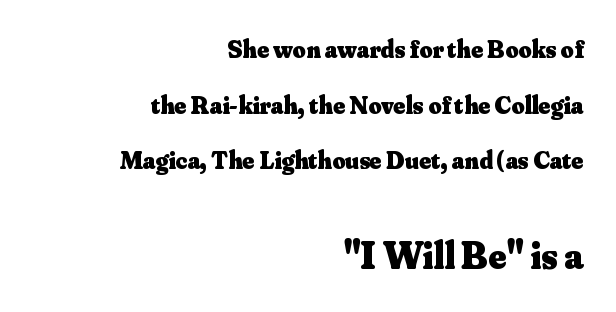
{"serif": "yes", "italic": "no", "bold": "yes", "weight": "heavy", "width": "normal", "stroke_contrast": "medium", "x_height": "small", "monospaced": "no", "underline": "no", "align": "right", "line_spacing": "loose", "line_spacing_ratio": 2.23, "letter_spacing": "normal", "letter_spacing_em": 0.0, "larger_block": "second", "size_ratio": 1.52, "glyph_px": 38}
